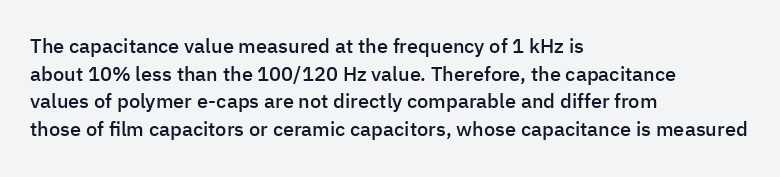
{"italic": "no", "bold": "semi", "underline": "no", "align": "left", "line_spacing": "normal", "line_spacing_ratio": 1.38, "letter_spacing": "normal", "letter_spacing_em": 0.0, "glyph_px": 20}
